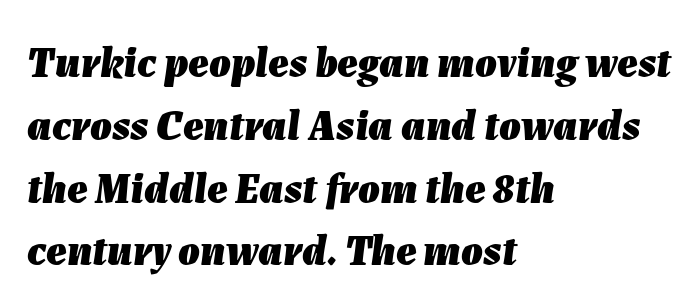
Q: Is the text bold? A: Yes.
Q: Is the text italic (slanted)? A: Yes, it leans right by about 7 degrees.
Q: Is the text underlined? A: No.
Q: How is the paragraph aligned? A: Left-aligned.
Q: Is the spacing between letters normal or unusually wide? A: Normal.
Q: Is the spacing between lines tight, normal or loose? A: Normal.
Q: Width (condensed, normal, or wide)? A: Normal.
Q: Stroke contrast? A: Low.
Q: x-height? A: Medium.
Q: Monospaced? A: No.
